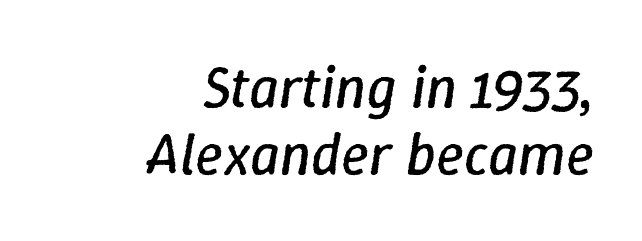
Q: Is the text bold? A: No.
Q: Is the text italic (slanted)? A: Yes, it leans right by about 9 degrees.
Q: Is the text underlined? A: No.
Q: How is the paragraph aligned? A: Right-aligned.
Q: Is the spacing between letters normal or unusually wide? A: Normal.
Q: Is the spacing between lines tight, normal or loose? A: Tight.
Q: Width (condensed, normal, or wide)? A: Normal.
Q: Stroke contrast? A: Low.
Q: x-height? A: Medium.
Q: Monospaced? A: No.
